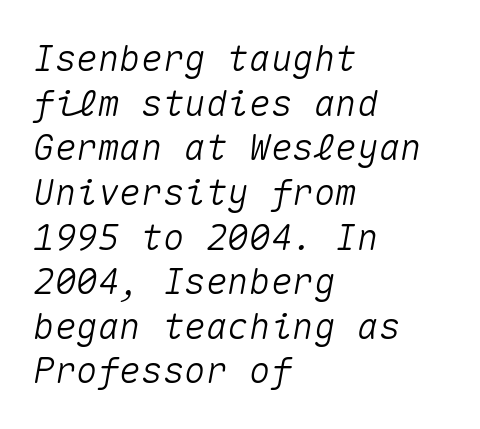
Q: Is the text italic (slanted)? A: Yes, it leans right by about 10 degrees.
Q: Is the text underlined? A: No.
Q: How is the paragraph aligned? A: Left-aligned.
Q: Is the spacing between letters normal or unusually wide? A: Normal.
Q: Width (condensed, normal, or wide)? A: Normal.
Q: Stroke contrast? A: Medium.
Q: x-height? A: Medium.
Q: Monospaced? A: Yes.
